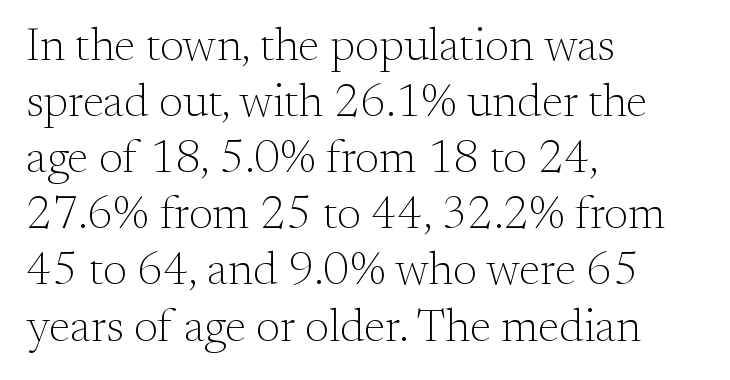
Q: Is the text bold? A: No.
Q: Is the text italic (slanted)? A: No, it is upright.
Q: Is the typeface a serif or a sans-serif typeface? A: Serif.
Q: Is the text underlined? A: No.
Q: How is the paragraph aligned? A: Left-aligned.
Q: Is the spacing between letters normal or unusually wide? A: Normal.
Q: Width (condensed, normal, or wide)? A: Normal.
Q: Stroke contrast? A: Medium.
Q: x-height? A: Small.
Q: Monospaced? A: No.
